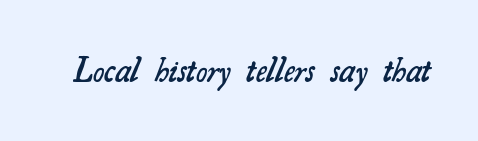
Q: Is the text bold? A: Semi-bold.
Q: Is the typeface a serif or a sans-serif typeface? A: Serif.
Q: Is the text underlined? A: No.
Q: Is the spacing between letters normal or unusually wide? A: Normal.
Q: Width (condensed, normal, or wide)? A: Normal.
Q: Stroke contrast? A: Medium.
Q: x-height? A: Small.
Q: Monospaced? A: No.
